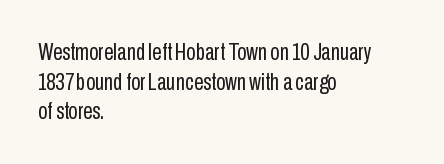
Words appear dense and cohesive because spacing is normal. Stem width sits at or under what a default text font uses. Honestly, there is no underline to notice here at all. The lettering stays uniformly vertical, giving the passage a roman look.
